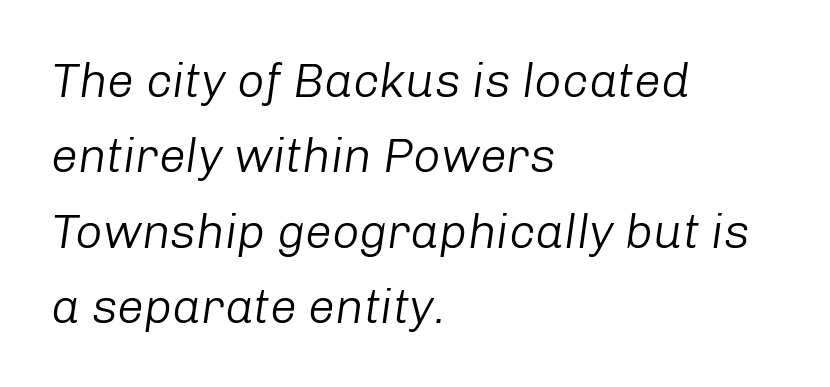
The image shows 48 px light type, italic (leaning right); set left-aligned, normal line spacing (1.57x), normal letter spacing, not underlined; low stroke contrast and a medium x-height.
